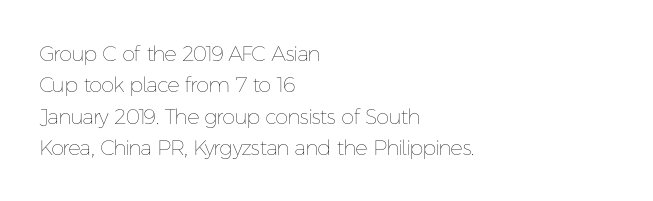
Ordinary non-slanted type is in use. Honestly, the row spacing looks completely unremarkable. These lines keep a tight, regular rhythm from letter to letter. These lines stack with their left ends in a neat column.
